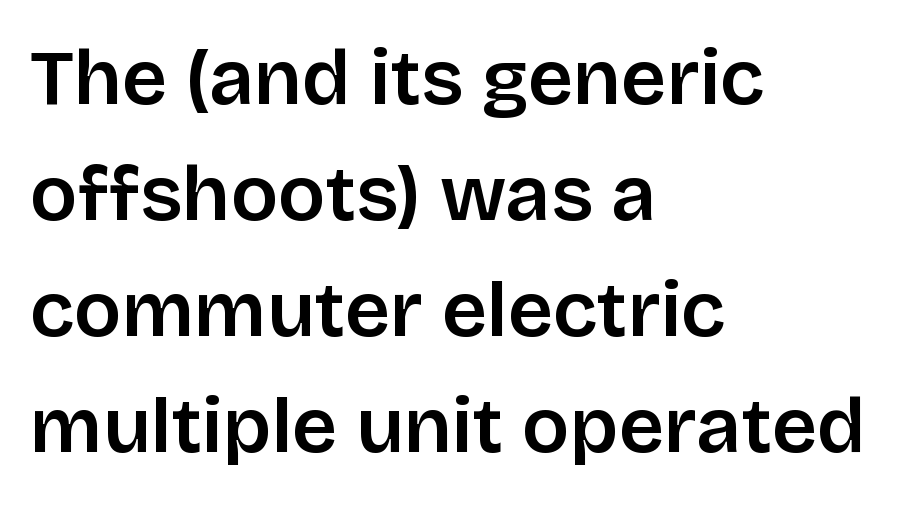
{"serif": "no", "italic": "no", "width": "normal", "stroke_contrast": "low", "x_height": "large", "monospaced": "no", "underline": "no", "align": "left", "line_spacing": "normal", "line_spacing_ratio": 1.47, "letter_spacing": "normal", "letter_spacing_em": 0.0, "glyph_px": 79}
